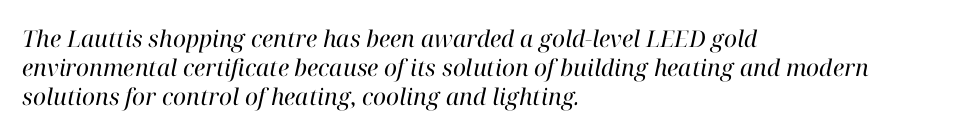
The image shows 23 px text type, italic (leaning right); set left-aligned, normal line spacing (1.26x), normal letter spacing, not underlined.
